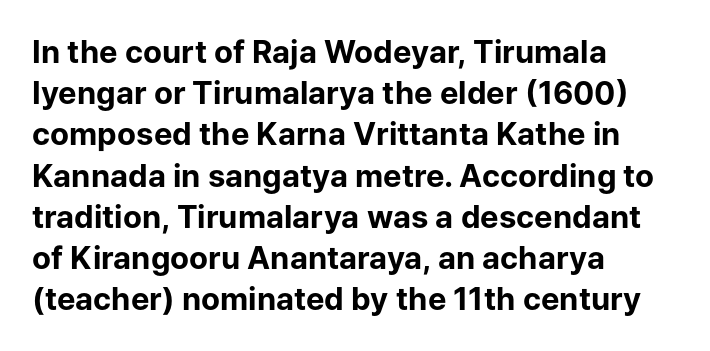
These lines carry a lot of weight — the face is fully bold. All the whitespace from short lines collects on the right. Normally led — the rows are evenly, conventionally spaced. This rendering features lettering with no underline. These lines are rendered in a variable-pitch font.
